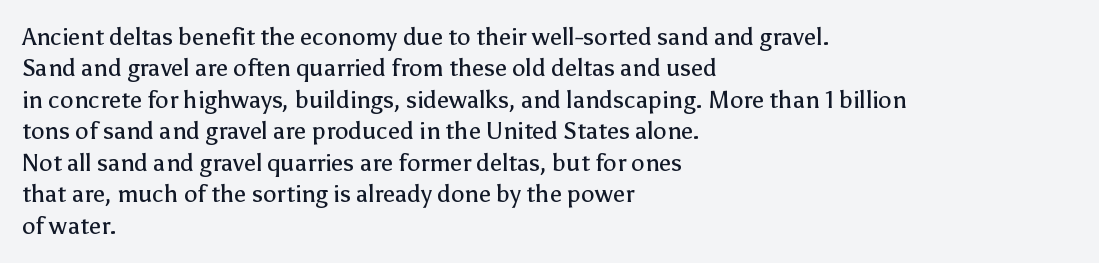
Q: Is the text bold? A: No.
Q: Is the text italic (slanted)? A: No, it is upright.
Q: Is the text underlined? A: No.
Q: How is the paragraph aligned? A: Left-aligned.
Q: Is the spacing between letters normal or unusually wide? A: Normal.
Q: Is the spacing between lines tight, normal or loose? A: Normal.
